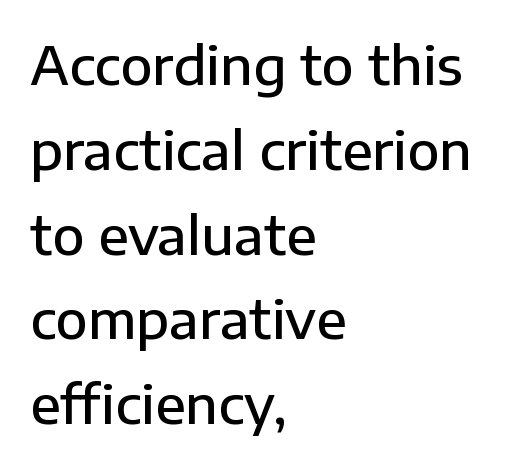
The text was rendered using a sans face with plain stroke endings. Lines of text with bare space underneath. Does the lettering tilt? It doesn't — this is upright. All the whitespace from short lines collects on the right. The rendering uses natural spacing where letterforms have individual widths.
